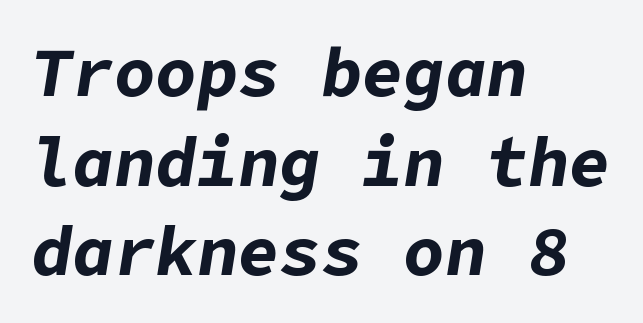
{"italic": "yes", "lean": "right", "slant_degrees": 9, "bold": "yes", "weight": "bold", "width": "normal", "stroke_contrast": "low", "x_height": "medium", "underline": "no", "align": "left", "line_spacing": "normal", "line_spacing_ratio": 1.3, "letter_spacing": "normal", "letter_spacing_em": 0.0, "glyph_px": 69}
